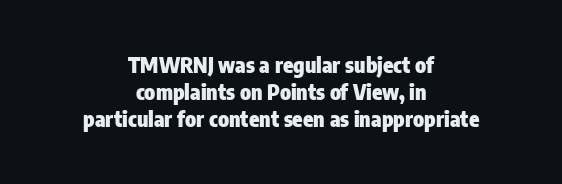
The font is running at its bold setting. A centered setting, common on invitations and titles, is used for this passage. Is there much room between lines? A standard amount, neither cramped nor airy. A typesetter would mark this as roman, not italic.
